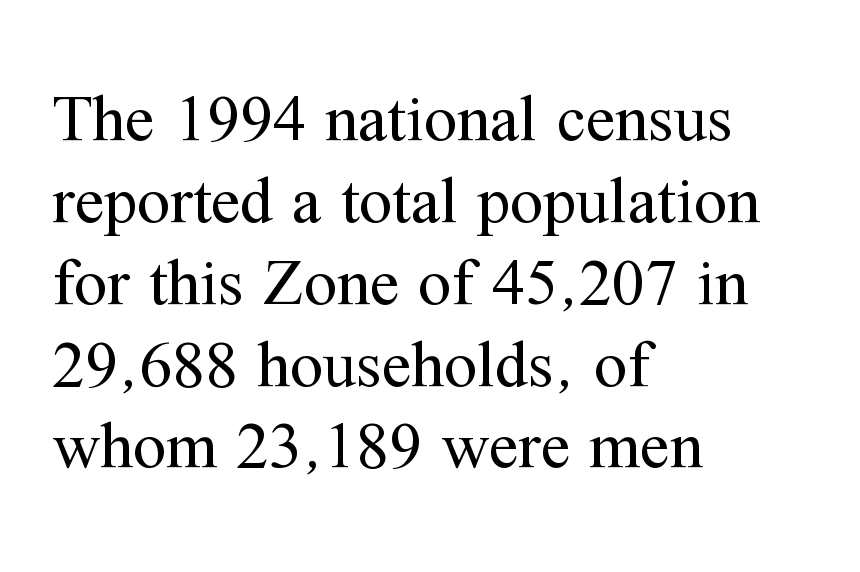
The image shows 66 px regular-weight serif type, upright; set left-aligned, line spacing 1.24x, normal letter spacing, not underlined; medium stroke contrast and a medium x-height.
